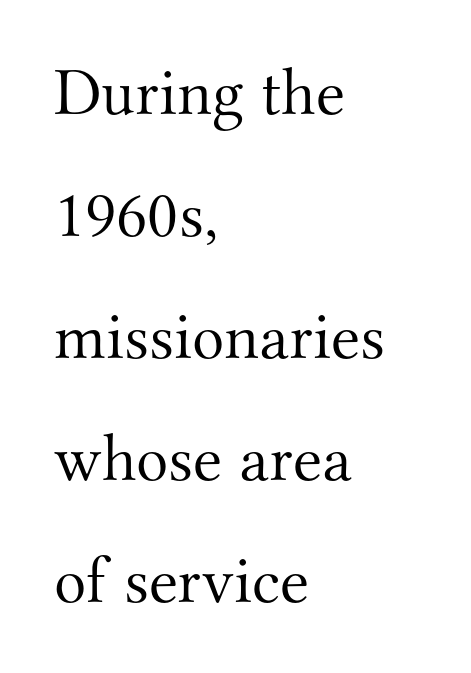
The image shows 67 px light serif type, upright; set left-aligned, line spacing 1.82x, normal letter spacing, not underlined; medium stroke contrast and a small x-height.
